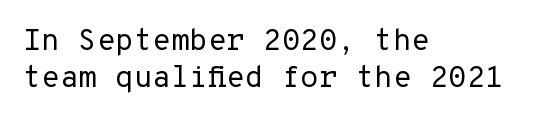
Vertical strokes here are truly vertical. Teacher's note: observe the even left margin — that is flush-left alignment. Any mark beneath the type? The region is blank. You can tell from the bare stems that sans-serif type was used. The face looks like a standard text weight, possibly lighter. Words appear dense and cohesive because spacing is normal.
